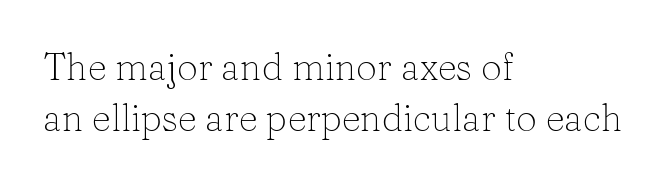
{"serif": "yes", "italic": "no", "bold": "no", "weight": "light", "width": "normal", "stroke_contrast": "low", "x_height": "medium", "monospaced": "no", "underline": "no", "align": "left", "line_spacing": "normal", "line_spacing_ratio": 1.38, "letter_spacing": "normal", "letter_spacing_em": 0.0, "glyph_px": 37}
